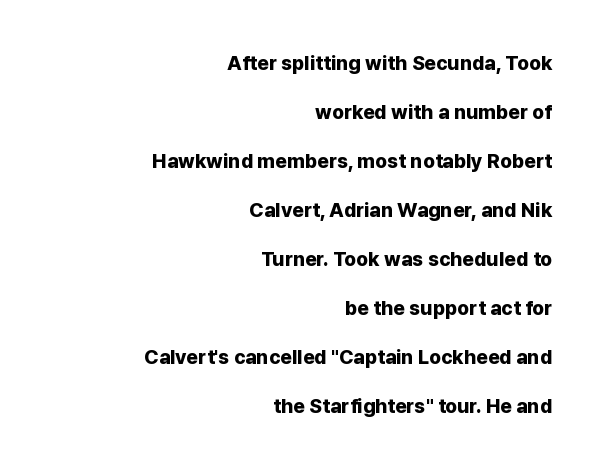
No extra tracking has been applied to these lines. Where is the straight margin? On the right. The glyphs are unaccompanied by any horizontal stroke below them. Whoever set this chose breathing room over compactness in the vertical rhythm. How heavy is the stroke? Heavy — this is a bold. When letters stand straight like this, we call the style roman or upright.
